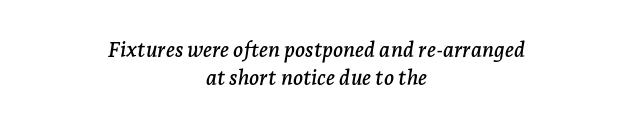
{"italic": "yes", "lean": "right", "slant_degrees": 7, "underline": "no", "align": "center", "line_spacing": "normal", "line_spacing_ratio": 1.32, "letter_spacing": "normal", "letter_spacing_em": 0.0, "glyph_px": 21}
